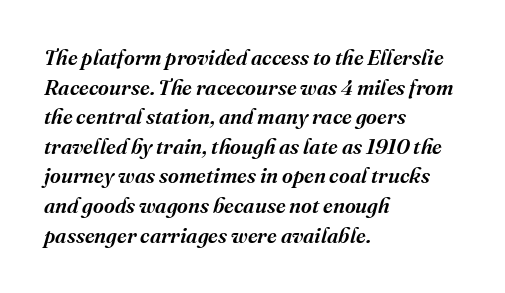
The image shows 21 px text type, italic (leaning right); set left-aligned, normal line spacing (1.41x), normal letter spacing, not underlined.
